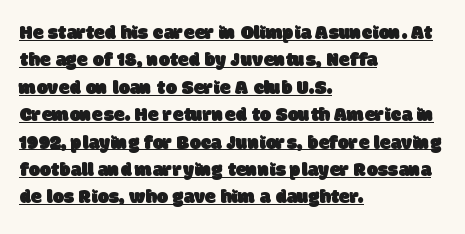
{"underline": "yes", "align": "left", "line_spacing": "normal", "line_spacing_ratio": 1.37, "letter_spacing": "normal", "letter_spacing_em": 0.0, "glyph_px": 20}
